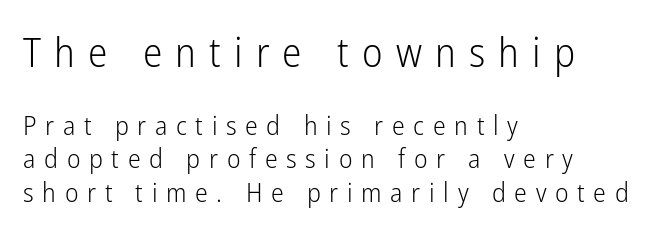
{"serif": "no", "italic": "no", "bold": "no", "weight": "light", "width": "condensed", "stroke_contrast": "low", "x_height": "medium", "monospaced": "no", "underline": "no", "align": "left", "line_spacing_ratio": 1.23, "letter_spacing": "wide", "letter_spacing_em": 0.32, "larger_block": "first", "size_ratio": 1.52, "glyph_px": 41}
